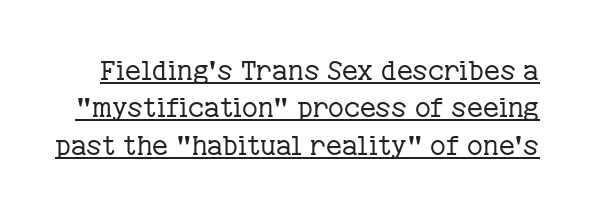
The image shows 27 px text type, upright; set normal line spacing (1.38x), normal letter spacing, underlined.
